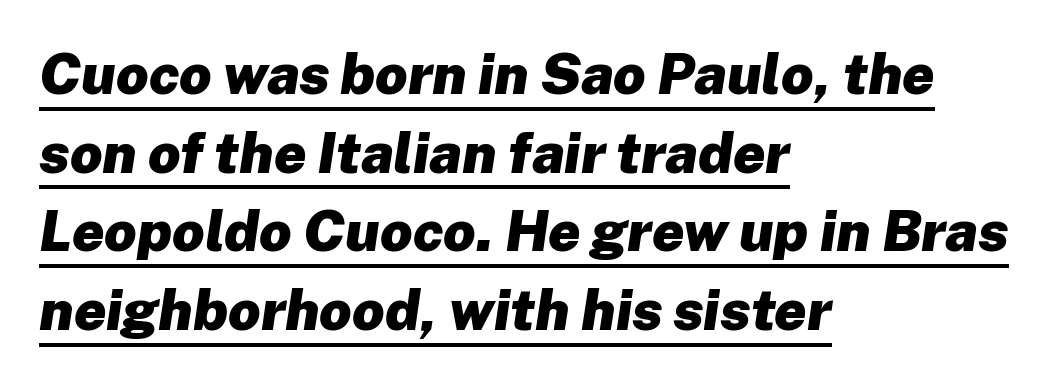
This is oblique type, the kind used for emphasis or titles. Quick note: interline space is typical. A baseline rule has been typeset under these characters. The letters sit at their default tracking, neither squeezed nor spread.
